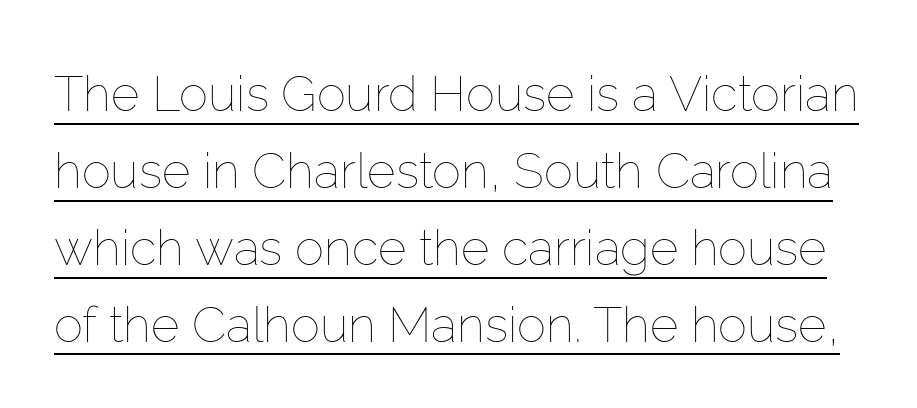
The image shows 49 px thin type, upright; set normal line spacing (1.57x), normal letter spacing, underlined; low stroke contrast and a medium x-height.
